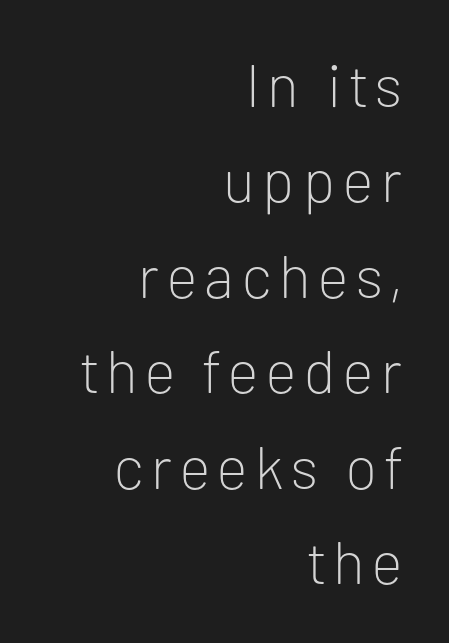
Q: Is the text bold? A: No.
Q: Is the text italic (slanted)? A: No, it is upright.
Q: Is the typeface a serif or a sans-serif typeface? A: Sans-serif.
Q: Is the text underlined? A: No.
Q: How is the paragraph aligned? A: Right-aligned.
Q: Is the spacing between lines tight, normal or loose? A: Normal.
Q: Width (condensed, normal, or wide)? A: Normal.
Q: Stroke contrast? A: Low.
Q: x-height? A: Medium.
Q: Monospaced? A: No.
